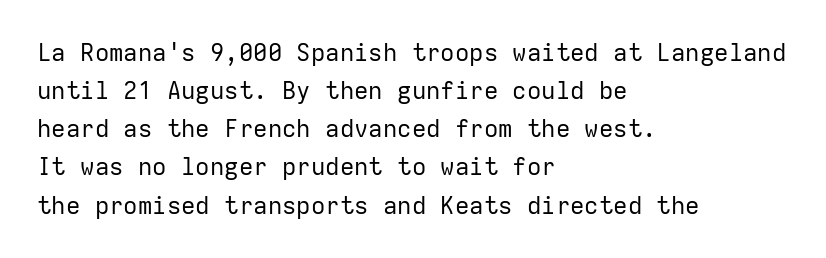
Is there much room between lines? A standard amount, neither cramped nor airy. A roman cut, with each character standing at attention. How are the letters spaced? Ordinarily, with no added tracking. This rendering features lettering with no underline. The paragraph shown leans on its left margin. The weight tops out at a normal text grade.
